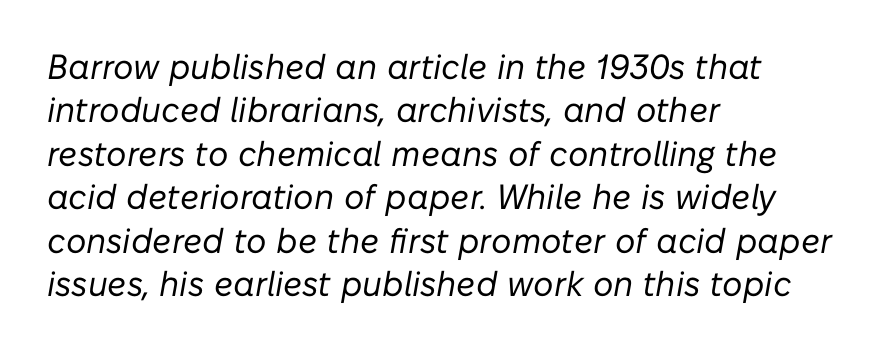
The image shows 35 px regular-weight type, italic (leaning right); set left-aligned, line spacing 1.24x, normal letter spacing, not underlined; low stroke contrast and a medium x-height.
